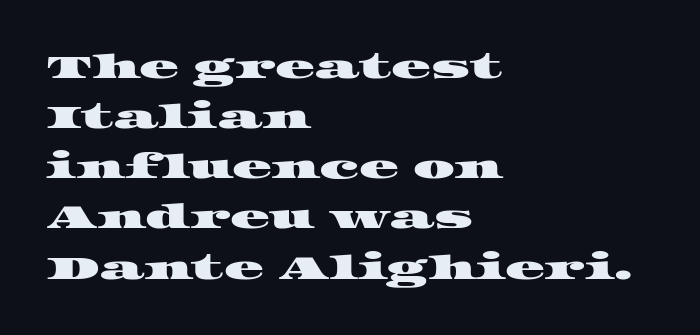
{"serif": "yes", "width": "wide", "stroke_contrast": "high", "x_height": "large", "monospaced": "no", "underline": "no", "align": "left", "line_spacing": "normal", "line_spacing_ratio": 1.52, "letter_spacing": "normal", "letter_spacing_em": 0.0, "glyph_px": 33}
